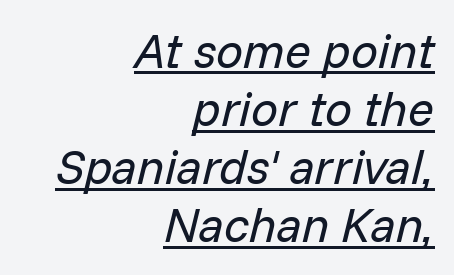
{"italic": "yes", "lean": "right", "slant_degrees": 14, "bold": "no", "weight": "regular", "width": "normal", "stroke_contrast": "low", "x_height": "medium", "monospaced": "no", "underline": "yes", "align": "right", "line_spacing_ratio": 1.21, "letter_spacing": "normal", "letter_spacing_em": 0.0, "glyph_px": 48}
